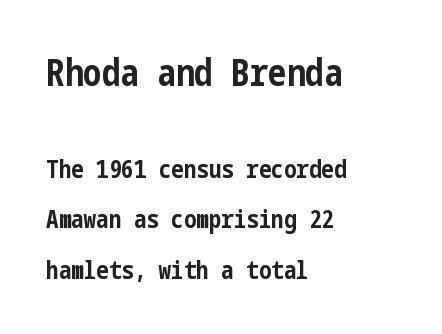
{"serif": "no", "italic": "no", "bold": "yes", "weight": "bold", "width": "condensed", "stroke_contrast": "low", "x_height": "medium", "underline": "no", "align": "left", "line_spacing": "loose", "line_spacing_ratio": 2.03, "letter_spacing": "normal", "letter_spacing_em": 0.0, "larger_block": "first", "size_ratio": 1.48, "glyph_px": 37}
